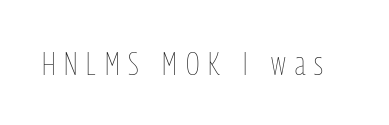
{"italic": "no", "bold": "no", "weight": "thin", "width": "condensed", "stroke_contrast": "low", "x_height": "medium", "monospaced": "no", "underline": "no", "letter_spacing": "wide", "letter_spacing_em": 0.26, "glyph_px": 34}
